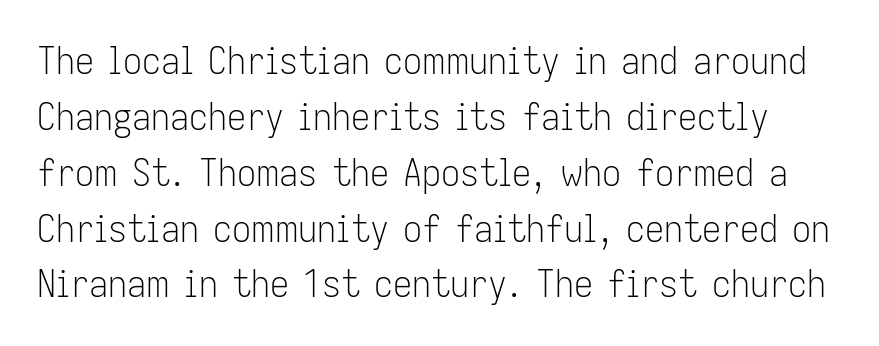
Q: Is the text bold? A: No.
Q: Is the text italic (slanted)? A: No, it is upright.
Q: Is the typeface a serif or a sans-serif typeface? A: Sans-serif.
Q: Is the text underlined? A: No.
Q: Is the spacing between letters normal or unusually wide? A: Normal.
Q: Is the spacing between lines tight, normal or loose? A: Normal.
Q: Width (condensed, normal, or wide)? A: Condensed.
Q: Stroke contrast? A: Low.
Q: x-height? A: Medium.
Q: Monospaced? A: No.
